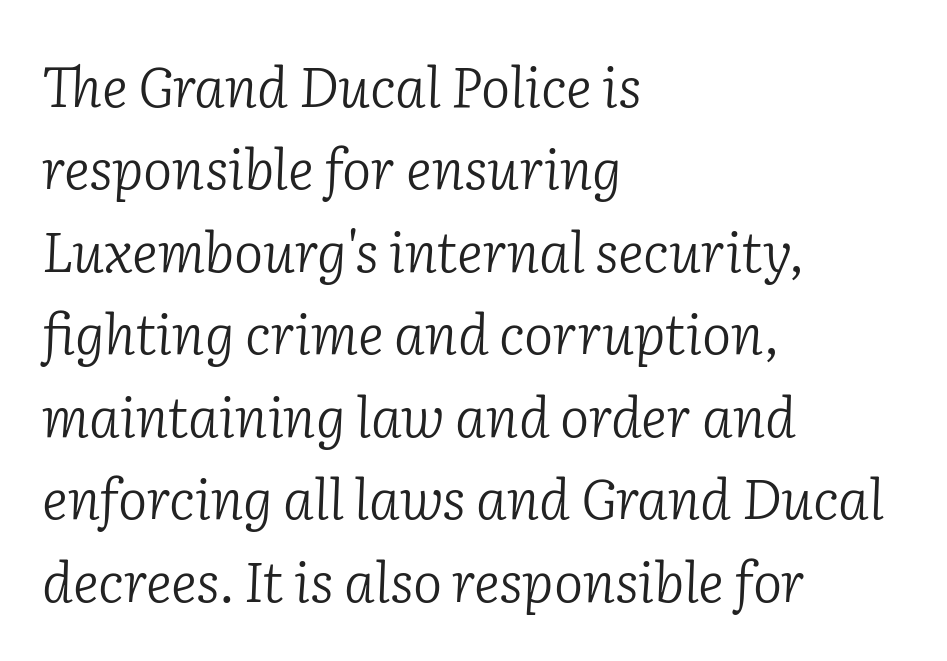
{"serif": "yes", "italic": "yes", "lean": "right", "slant_degrees": 2, "bold": "no", "weight": "light", "width": "normal", "stroke_contrast": "low", "x_height": "medium", "monospaced": "no", "underline": "no", "align": "left", "line_spacing": "normal", "line_spacing_ratio": 1.5, "letter_spacing": "normal", "letter_spacing_em": 0.0, "glyph_px": 55}
